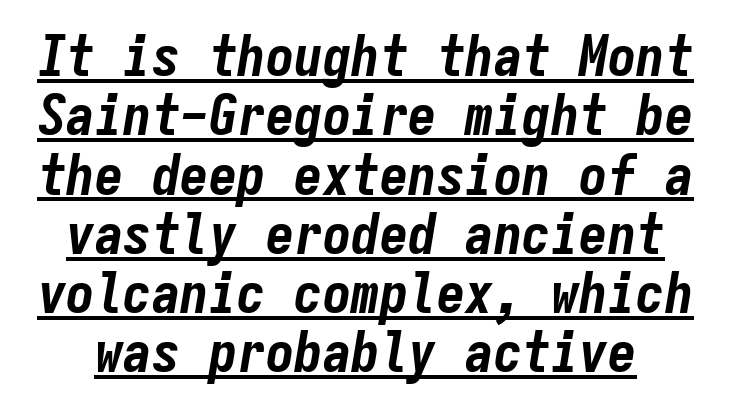
Compared with typical paragraphs, the rows here are closer together. This is oblique type, the kind used for emphasis or titles. Is this a fixed-width face? Yes — each glyph sits in an identical cell. These lines keep a tight, regular rhythm from letter to letter.
